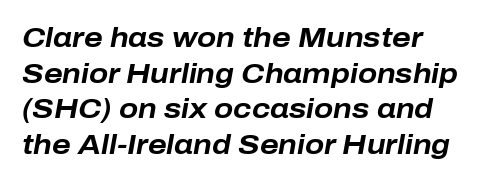
Style check: oblique. The strip under each line holds only bare page. Default kerning and tracking; the words read as compact shapes. Leading: standard.
